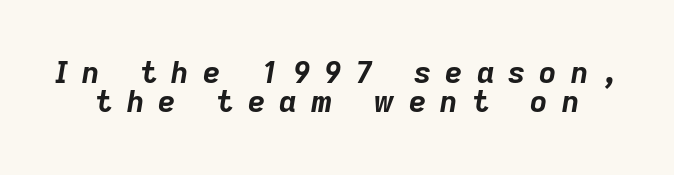
Q: Is the text bold? A: Yes.
Q: Is the text italic (slanted)? A: Yes, it leans right by about 9 degrees.
Q: Is the text underlined? A: No.
Q: Is the spacing between letters normal or unusually wide? A: Unusually wide.
Q: Is the spacing between lines tight, normal or loose? A: Tight.
Q: Width (condensed, normal, or wide)? A: Normal.
Q: Stroke contrast? A: Low.
Q: x-height? A: Medium.
Q: Monospaced? A: No.
